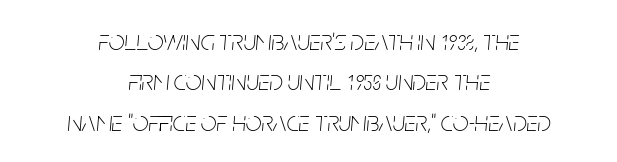
Q: Is the text bold? A: No.
Q: Is the text italic (slanted)? A: Yes, it leans right by about 5 degrees.
Q: Is the text underlined? A: No.
Q: How is the paragraph aligned? A: Centered.
Q: Is the spacing between letters normal or unusually wide? A: Normal.
Q: Is the spacing between lines tight, normal or loose? A: Normal.
Q: Width (condensed, normal, or wide)? A: Condensed.
Q: Stroke contrast? A: Low.
Q: x-height? A: Large.
Q: Monospaced? A: No.
